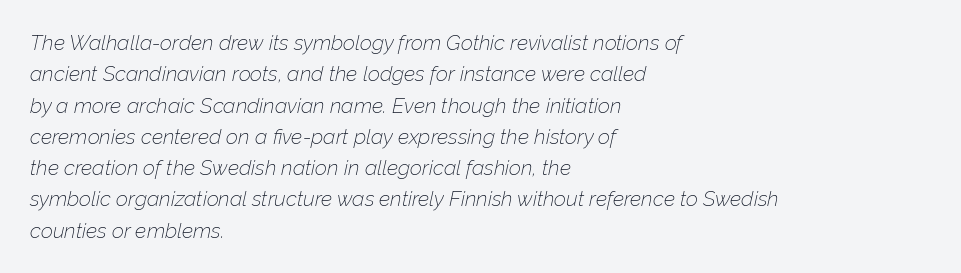
The text carries the slant typical of an italic or oblique font. The rendering uses a moderate line-height, typical for paragraphs. Compared with a typical body face, this is equally light or lighter still. The passage shown is not underscored anywhere. This rendering leaves character spacing at its baseline value. The rag falls on the right side of this text block.
